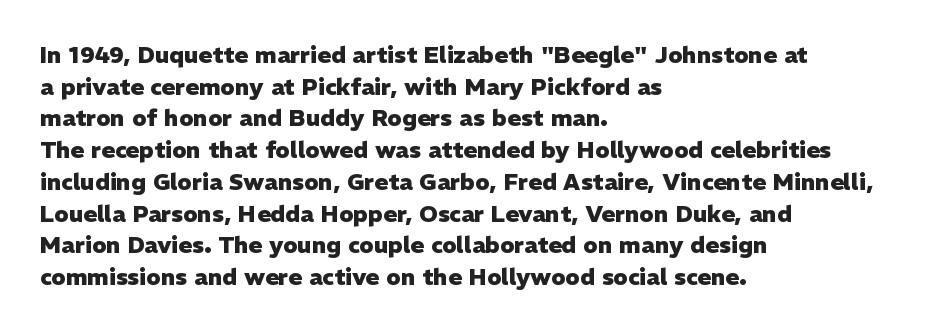
The image shows 23 px bold type, upright; set left-aligned, normal line spacing (1.38x), normal letter spacing, not underlined.
